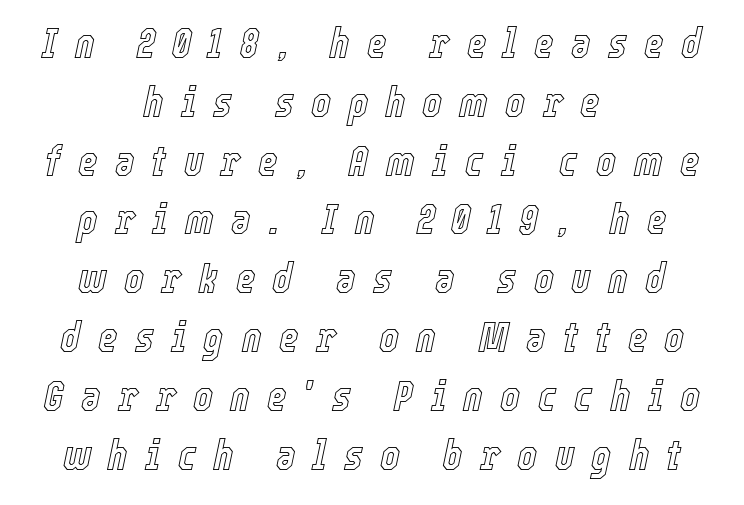
{"italic": "yes", "lean": "right", "slant_degrees": 12, "width": "condensed", "x_height": "medium", "monospaced": "no", "underline": "no", "align": "center", "line_spacing": "normal", "line_spacing_ratio": 1.4, "letter_spacing": "wide", "letter_spacing_em": 0.41, "glyph_px": 42}
